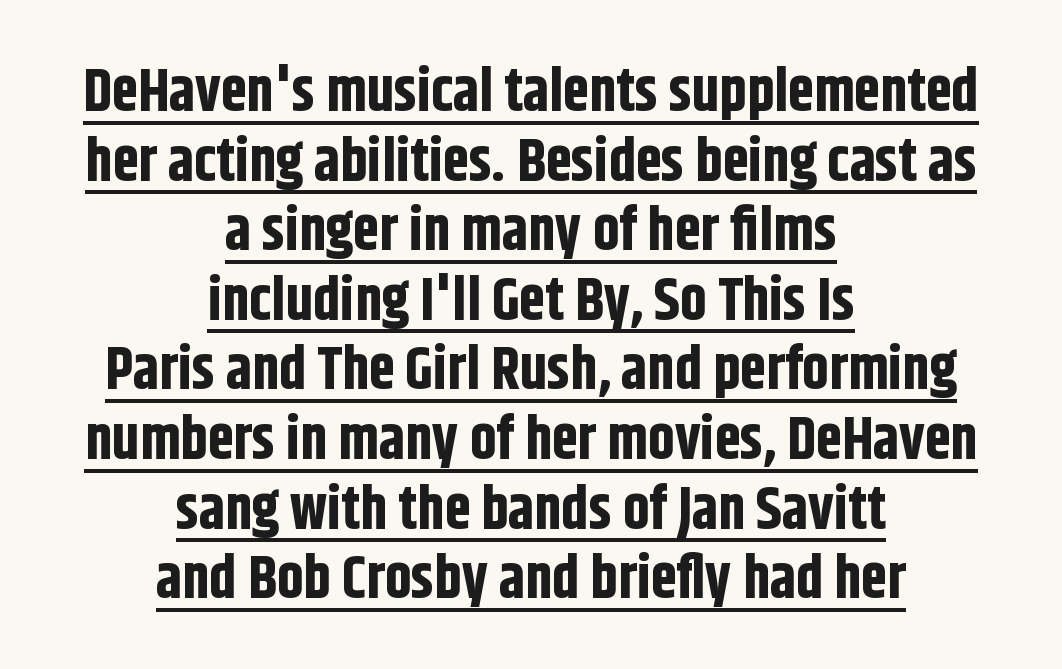
Q: Is the text bold? A: Yes.
Q: Is the text italic (slanted)? A: No, it is upright.
Q: Is the typeface a serif or a sans-serif typeface? A: Sans-serif.
Q: Is the text underlined? A: Yes.
Q: How is the paragraph aligned? A: Centered.
Q: Is the spacing between letters normal or unusually wide? A: Normal.
Q: Width (condensed, normal, or wide)? A: Condensed.
Q: Stroke contrast? A: Low.
Q: x-height? A: Large.
Q: Monospaced? A: No.
